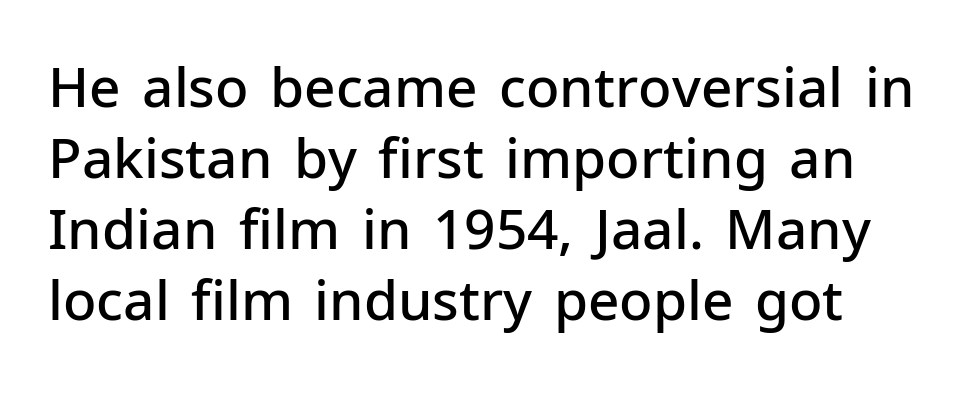
How heavy is the stroke? Medium-heavy — a semibold, shy of bold. Only glyphs here, with clear space below each row. The passage shown is typed in a proportional face where columns would drift. Each new line begins a customary step beneath the previous one. This is the regular roman posture of the typeface.
